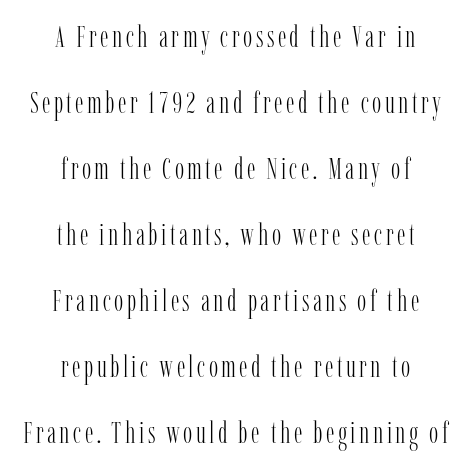
Q: Is the text bold? A: No.
Q: Is the text italic (slanted)? A: No, it is upright.
Q: Is the typeface a serif or a sans-serif typeface? A: Serif.
Q: Is the text underlined? A: No.
Q: How is the paragraph aligned? A: Centered.
Q: Is the spacing between lines tight, normal or loose? A: Loose.
Q: Width (condensed, normal, or wide)? A: Condensed.
Q: Stroke contrast? A: Low.
Q: x-height? A: Medium.
Q: Monospaced? A: No.
